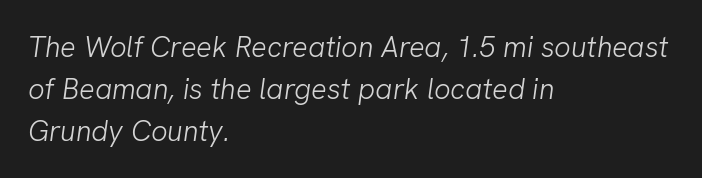
Q: Is the text bold? A: No.
Q: Is the typeface a serif or a sans-serif typeface? A: Sans-serif.
Q: Is the text underlined? A: No.
Q: How is the paragraph aligned? A: Left-aligned.
Q: Is the spacing between letters normal or unusually wide? A: Normal.
Q: Is the spacing between lines tight, normal or loose? A: Normal.
Q: Width (condensed, normal, or wide)? A: Normal.
Q: Stroke contrast? A: Low.
Q: x-height? A: Medium.
Q: Monospaced? A: No.
